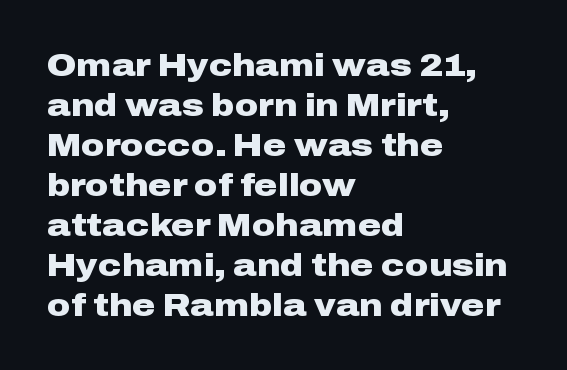
Q: Is the text bold? A: Yes.
Q: Is the text italic (slanted)? A: No, it is upright.
Q: Is the typeface a serif or a sans-serif typeface? A: Sans-serif.
Q: Is the text underlined? A: No.
Q: How is the paragraph aligned? A: Left-aligned.
Q: Is the spacing between letters normal or unusually wide? A: Normal.
Q: Is the spacing between lines tight, normal or loose? A: Normal.
Q: Width (condensed, normal, or wide)? A: Wide.
Q: Stroke contrast? A: Low.
Q: x-height? A: Medium.
Q: Monospaced? A: No.
